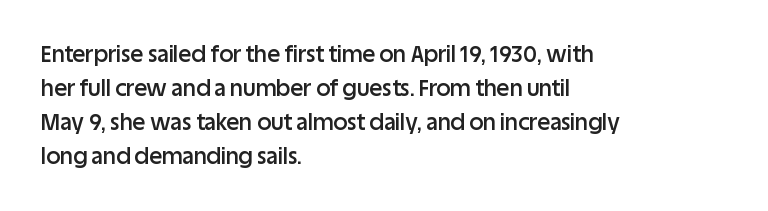
The image shows 22 px text type, upright; set left-aligned, normal line spacing (1.54x), normal letter spacing, not underlined.
